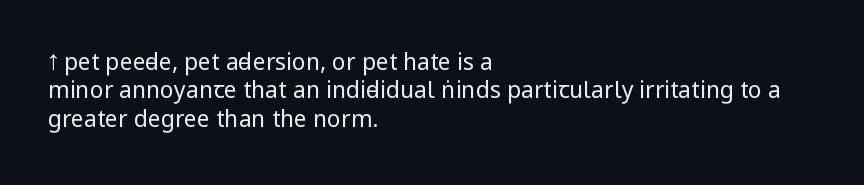
Nobody touched the tracking dial on this one. Visually the block forms a straight wall on the left and a jagged coastline on the right. Posture: upright roman. Beneath every word, the page is bare.
